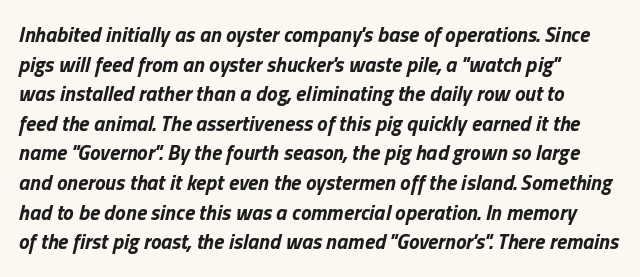
The image shows 21 px bold type, italic (leaning right); set left-aligned, normal line spacing (1.41x), normal letter spacing, not underlined.
